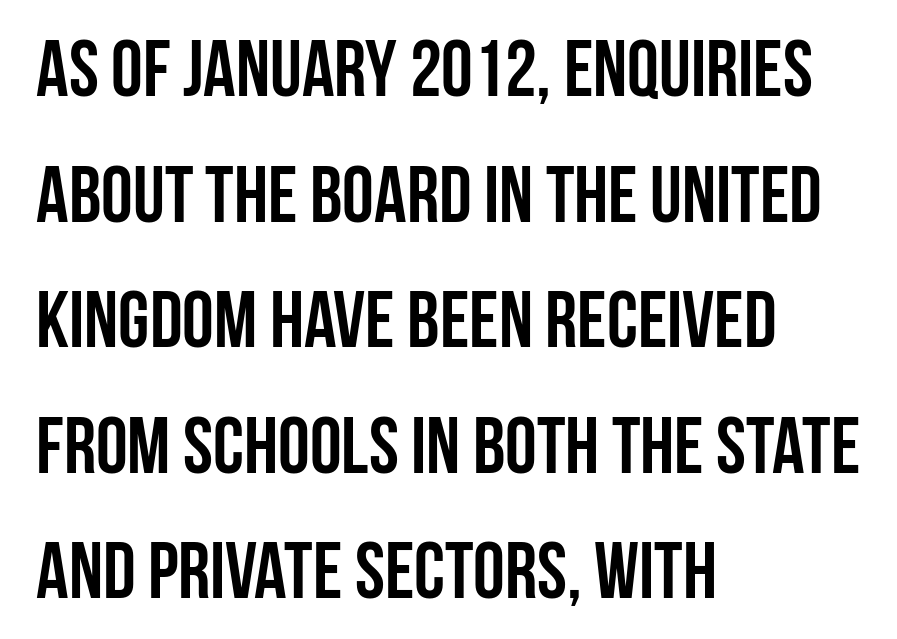
{"serif": "no", "italic": "no", "bold": "yes", "weight": "semibold", "width": "condensed", "stroke_contrast": "low", "x_height": "large", "monospaced": "no", "underline": "no", "align": "left", "line_spacing": "normal", "line_spacing_ratio": 1.57, "letter_spacing": "normal", "letter_spacing_em": 0.0, "glyph_px": 80}
